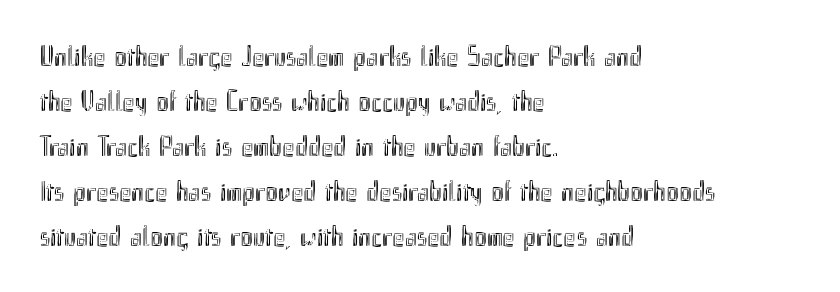
Q: Is the text italic (slanted)? A: No, it is upright.
Q: Is the text underlined? A: No.
Q: How is the paragraph aligned? A: Left-aligned.
Q: Is the spacing between letters normal or unusually wide? A: Normal.
Q: Is the spacing between lines tight, normal or loose? A: Normal.
Q: Width (condensed, normal, or wide)? A: Condensed.
Q: x-height? A: Small.
Q: Monospaced? A: No.
